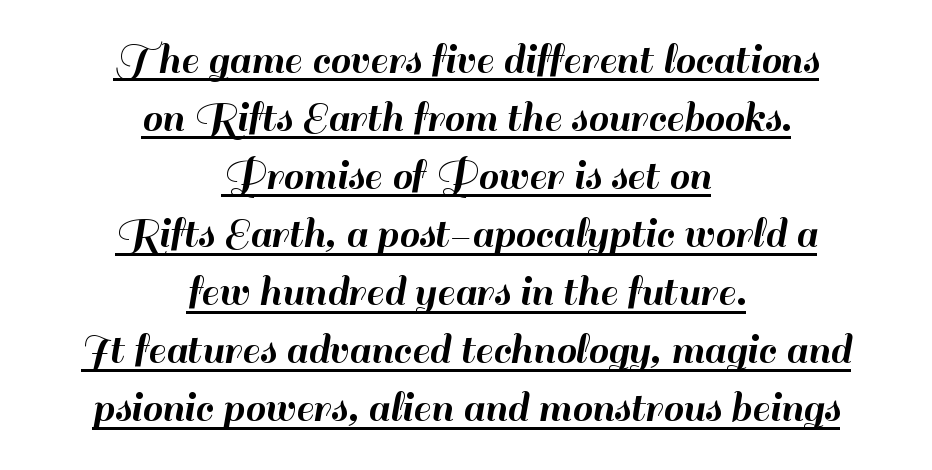
The image shows 45 px sans-serif type; set centered, normal line spacing (1.29x), normal letter spacing, underlined; high stroke contrast and a small x-height.
